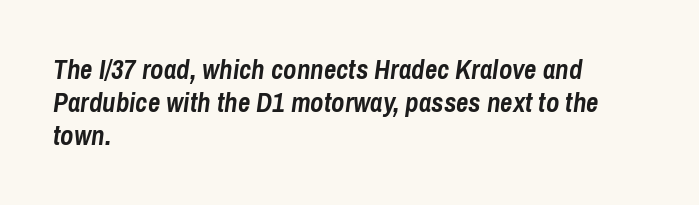
A classic flush-left, rag-right setting is used for this passage. The glyphs look as if they've been sheared to an angle. The passage shown is not underscored anywhere. These words are printed bold, with thick strokes throughout. Is the letter spacing exaggerated? No — it looks like the ordinary default.
